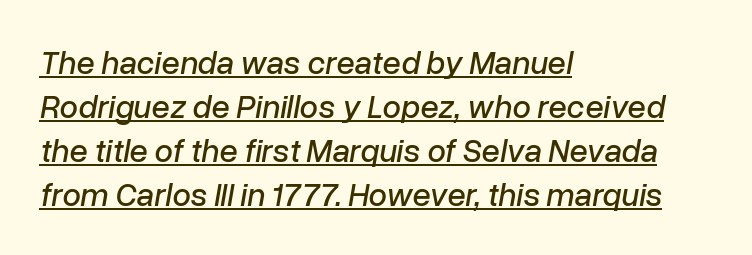
Q: Is the text italic (slanted)? A: Yes, it leans right by about 10 degrees.
Q: Is the text underlined? A: Yes.
Q: How is the paragraph aligned? A: Left-aligned.
Q: Is the spacing between letters normal or unusually wide? A: Normal.
Q: Is the spacing between lines tight, normal or loose? A: Normal.
Q: Width (condensed, normal, or wide)? A: Normal.
Q: Stroke contrast? A: Low.
Q: x-height? A: Medium.
Q: Monospaced? A: No.
